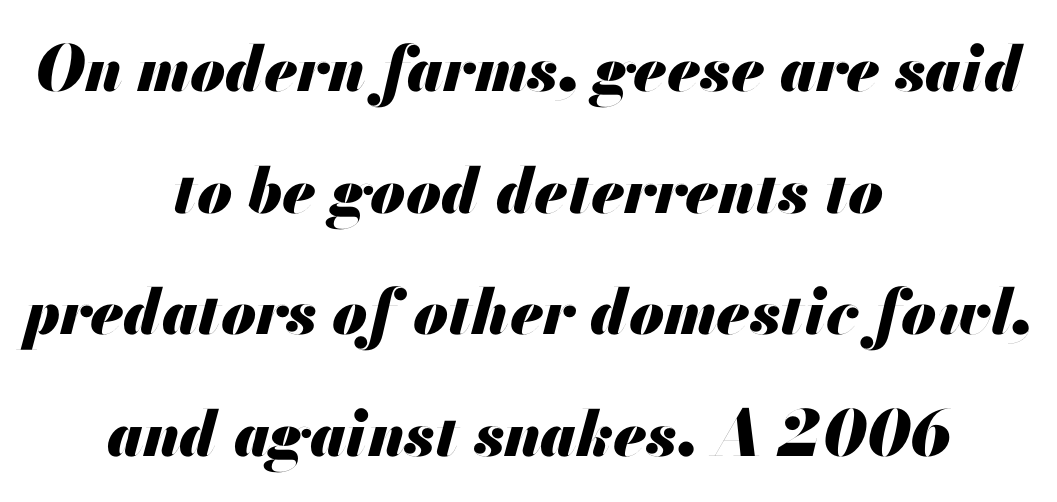
Compared with typical body copy, the letter spacing here is the same. Words float on clear page, feet unadorned. Italic: yes, the glyphs are oblique. Stroke thickness is high; the sample reads as a true bold.
